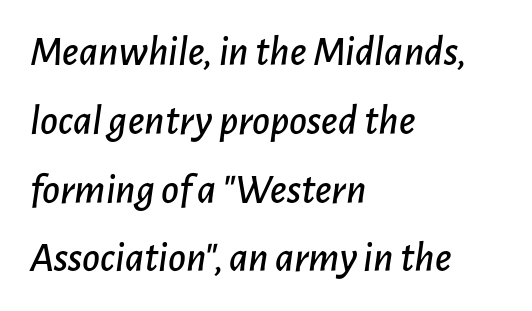
The ragged edge is on the right, which tells us the setting is flush left. Each new line begins a customary step beneath the previous one. How are the letters spaced? Ordinarily, with no added tracking. The letters advance in unequal steps, a hallmark of proportional type. Is the type slanted? Yes — the strokes lean at a clear angle.
